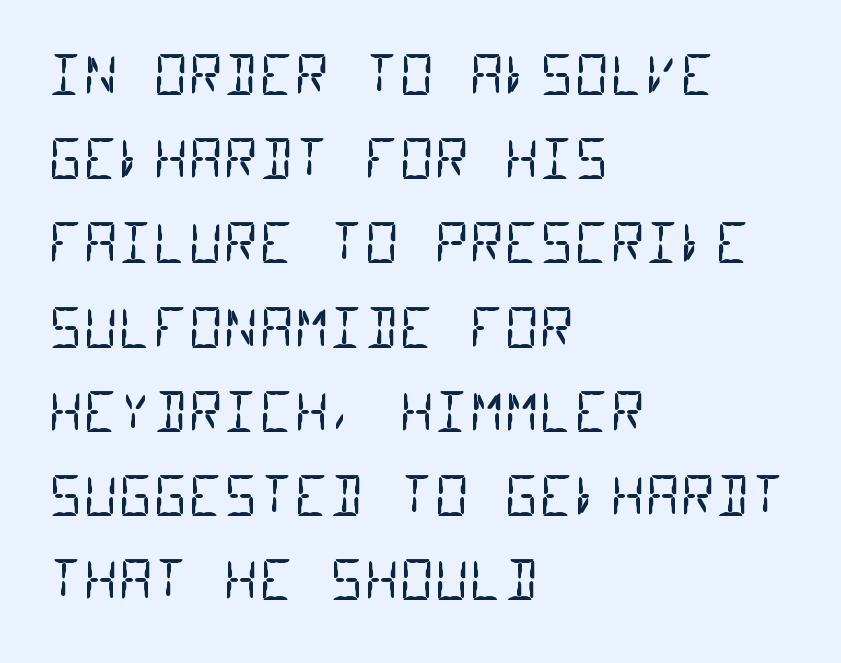
{"serif": "no", "bold": "no", "weight": "regular", "width": "condensed", "stroke_contrast": "low", "x_height": "large", "monospaced": "yes", "underline": "no", "align": "left", "line_spacing": "normal", "line_spacing_ratio": 1.56, "letter_spacing": "normal", "letter_spacing_em": 0.0, "glyph_px": 54}
